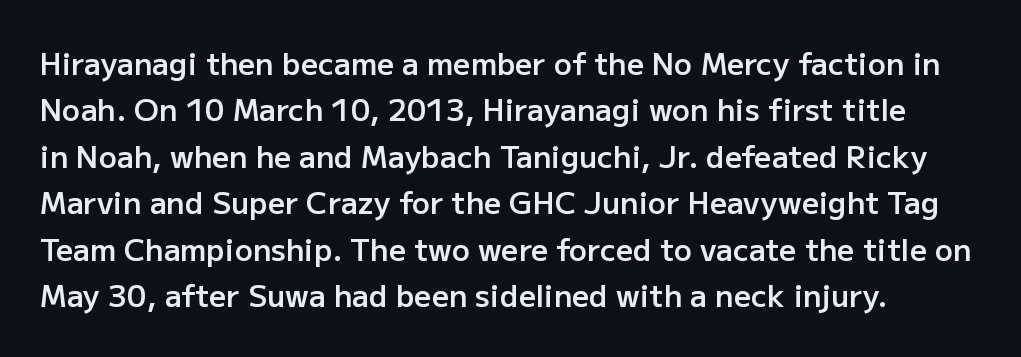
Type style note: lacks serifs. Standard letterfit; no display-style spreading of the glyphs. Think of a printed novel: that variable character pitch is what you see here. Each row of text sits above clean, open space. Baseline-to-baseline distance is the conventional proportion of letter height. A fair bit of extra ink — the face is semibold, not bold.
